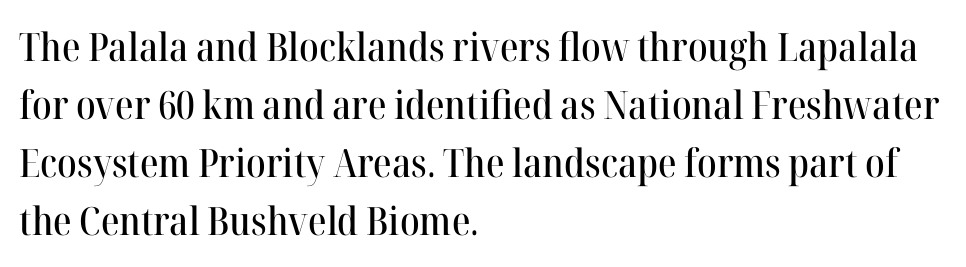
Q: Is the text italic (slanted)? A: No, it is upright.
Q: Is the typeface a serif or a sans-serif typeface? A: Serif.
Q: Is the text underlined? A: No.
Q: How is the paragraph aligned? A: Left-aligned.
Q: Is the spacing between letters normal or unusually wide? A: Normal.
Q: Is the spacing between lines tight, normal or loose? A: Normal.
Q: Width (condensed, normal, or wide)? A: Normal.
Q: Stroke contrast? A: High.
Q: x-height? A: Medium.
Q: Monospaced? A: No.
